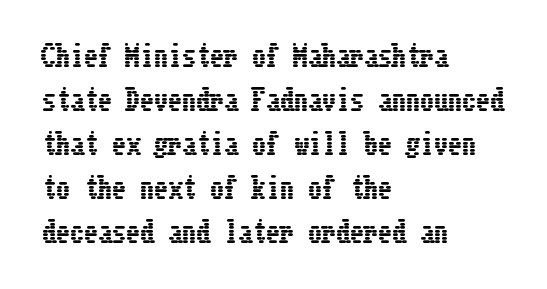
The image shows 28 px condensed type, upright; set left-aligned, normal line spacing (1.57x), normal letter spacing, not underlined; low stroke contrast and a medium x-height.
